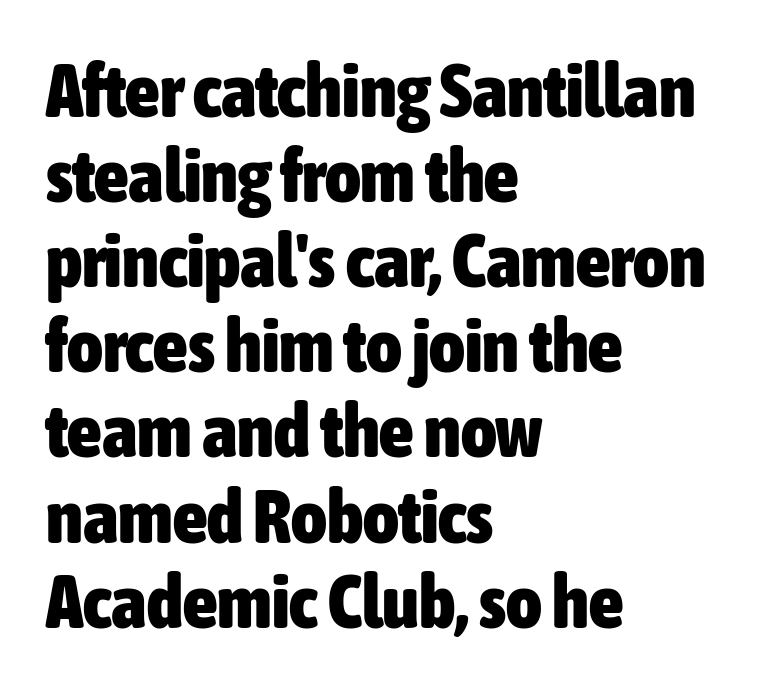
{"serif": "no", "italic": "no", "bold": "yes", "weight": "heavy", "width": "condensed", "stroke_contrast": "low", "x_height": "medium", "monospaced": "no", "underline": "no", "align": "left", "line_spacing": "tight", "line_spacing_ratio": 1.12, "letter_spacing": "normal", "letter_spacing_em": 0.0, "glyph_px": 76}
